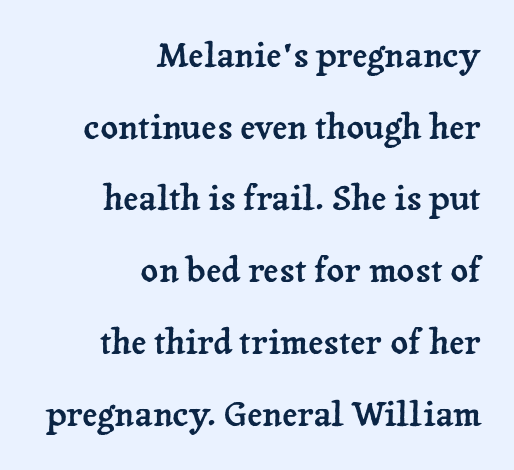
Q: Is the text italic (slanted)? A: No, it is upright.
Q: Is the typeface a serif or a sans-serif typeface? A: Serif.
Q: Is the text underlined? A: No.
Q: How is the paragraph aligned? A: Right-aligned.
Q: Is the spacing between letters normal or unusually wide? A: Normal.
Q: Is the spacing between lines tight, normal or loose? A: Loose.
Q: Width (condensed, normal, or wide)? A: Normal.
Q: Stroke contrast? A: Low.
Q: x-height? A: Medium.
Q: Monospaced? A: No.
